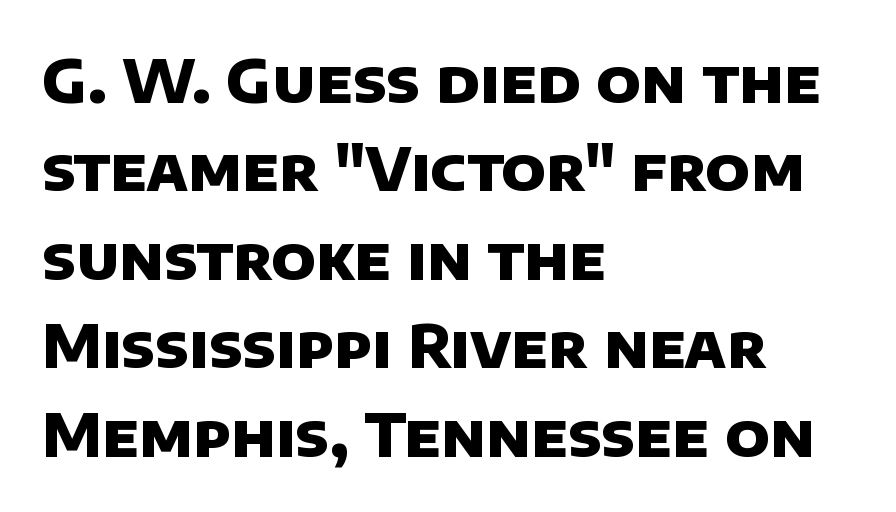
This sample has the flowing, uneven cadence of proportional lettering. The vertical gap from one line to the next is medium. A dark, heavy texture on the line: the type is bold. Look at the bottom of the vertical strokes: they stop flat, with no serifs. Decoration check: the copy has no underline.
